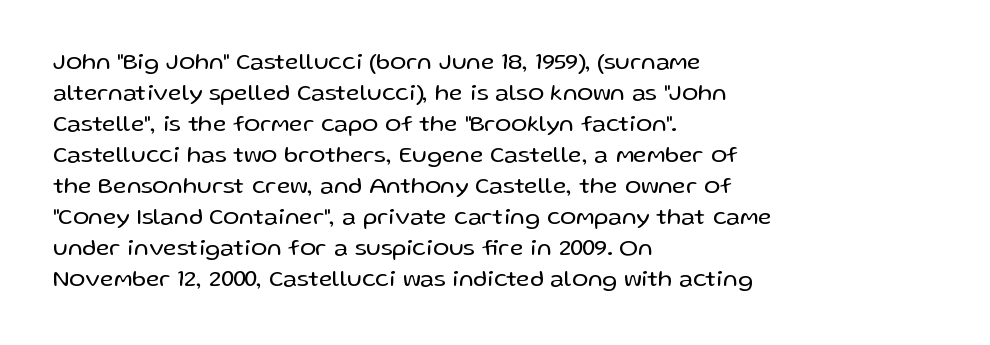
Q: Is the text bold? A: No.
Q: Is the text italic (slanted)? A: No, it is upright.
Q: Is the text underlined? A: No.
Q: How is the paragraph aligned? A: Left-aligned.
Q: Is the spacing between letters normal or unusually wide? A: Normal.
Q: Is the spacing between lines tight, normal or loose? A: Normal.
